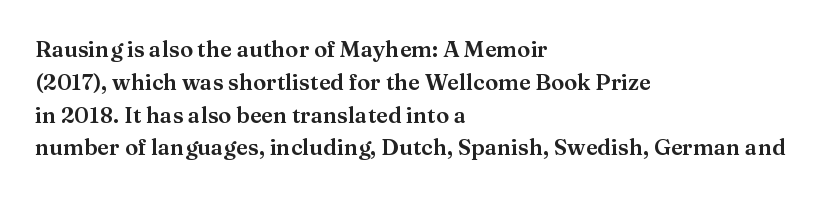
Q: Is the text italic (slanted)? A: No, it is upright.
Q: Is the text underlined? A: No.
Q: How is the paragraph aligned? A: Left-aligned.
Q: Is the spacing between letters normal or unusually wide? A: Normal.
Q: Is the spacing between lines tight, normal or loose? A: Normal.
